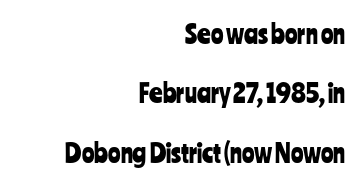
Characters follow at the spacing the type designer built in. This is roman type, the default non-slanted kind. The vertical gap from one line to the next is large. Horizontally, the lines are justified to the trailing edge only.
